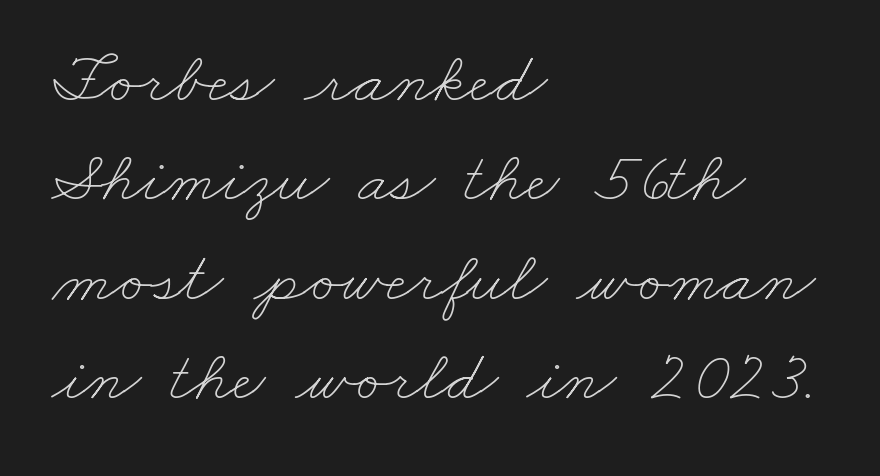
This block has exactly the height ordinary leading produces. A bare baseline throughout the passage. The strokes are not fattened; the text isn't bold. This rendering uses left alignment, leaving the right contour irregular. The passage shown is typed in a proportional face where columns would drift. The horizontal fit of the characters is conventional and even.
